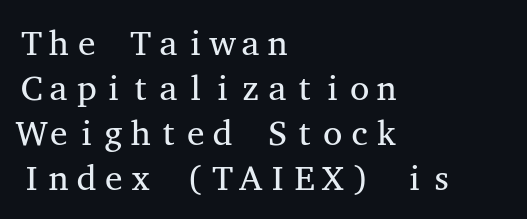
Q: Is the text bold? A: No.
Q: Is the text italic (slanted)? A: No, it is upright.
Q: Is the typeface a serif or a sans-serif typeface? A: Serif.
Q: Is the text underlined? A: No.
Q: How is the paragraph aligned? A: Left-aligned.
Q: Is the spacing between letters normal or unusually wide? A: Normal.
Q: Is the spacing between lines tight, normal or loose? A: Normal.
Q: Width (condensed, normal, or wide)? A: Wide.
Q: Stroke contrast? A: Medium.
Q: x-height? A: Medium.
Q: Monospaced? A: Yes.
